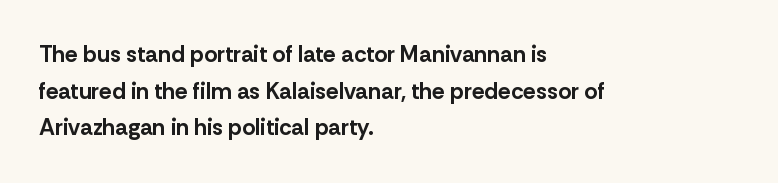
Q: Is the text bold? A: Yes.
Q: Is the text italic (slanted)? A: No, it is upright.
Q: Is the text underlined? A: No.
Q: How is the paragraph aligned? A: Left-aligned.
Q: Is the spacing between letters normal or unusually wide? A: Normal.
Q: Is the spacing between lines tight, normal or loose? A: Normal.
